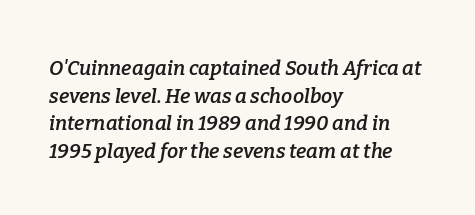
The image shows 20 px text type, italic (leaning right); set left-aligned, normal line spacing (1.38x), normal letter spacing, not underlined.
